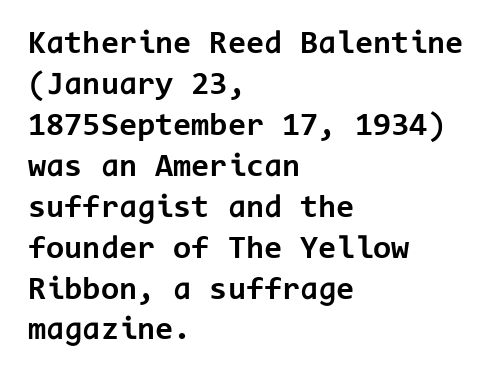
Short note: letters normally spaced. One-word summary of the alignment: left. Typographically, this falls in the sans-serif category. Caption: bold face, heavy strokes.
